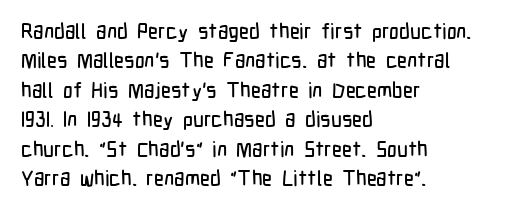
If you drew a ruler down the left edge, every line would touch it. The foot of each line stays bare and open. What's the leading like? Ordinary, nothing unusual. The axis of the letterforms is exactly vertical. Observe the ordinary spacing: letters are neighbours, not strangers.
